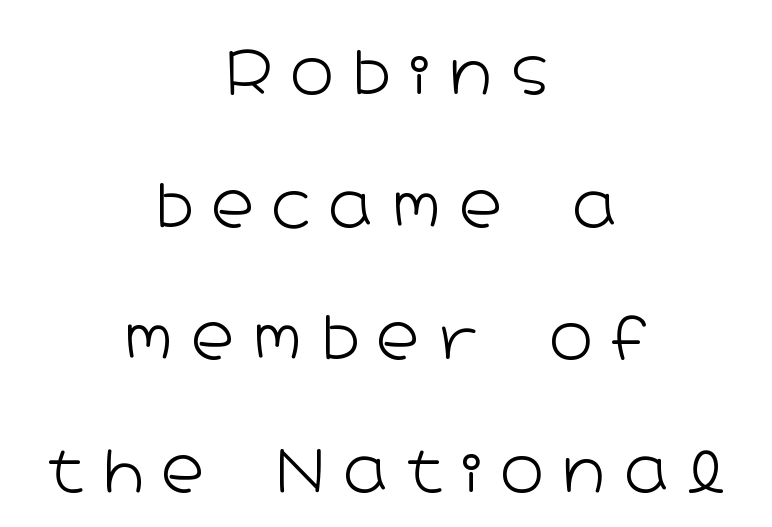
The image shows 59 px light, wide sans-serif type, upright; set centered, loose line spacing (2.25x), unusually wide letter spacing (+0.31 em), not underlined; low stroke contrast and a medium x-height.
